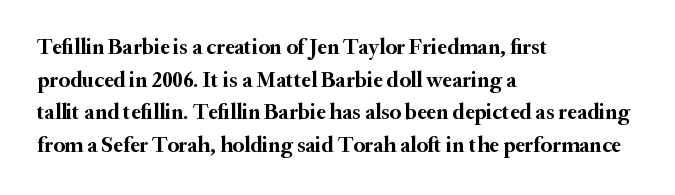
The image shows 22 px bold type, upright; set left-aligned, normal line spacing (1.48x), normal letter spacing, not underlined.
